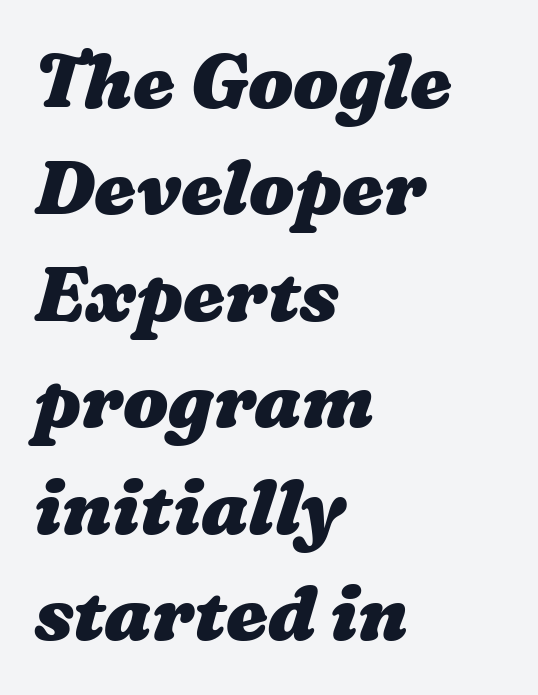
A bare baseline throughout the passage. Rows of type keep a routine distance in the vertical direction. Compared with an ordinary text face, these strokes are far heavier — a full bold. There is no visible air inserted between adjacent glyphs. The lines in this sample share a left origin and differ only in where they stop. A typesetter would call this proportional, since set widths differ per character.
